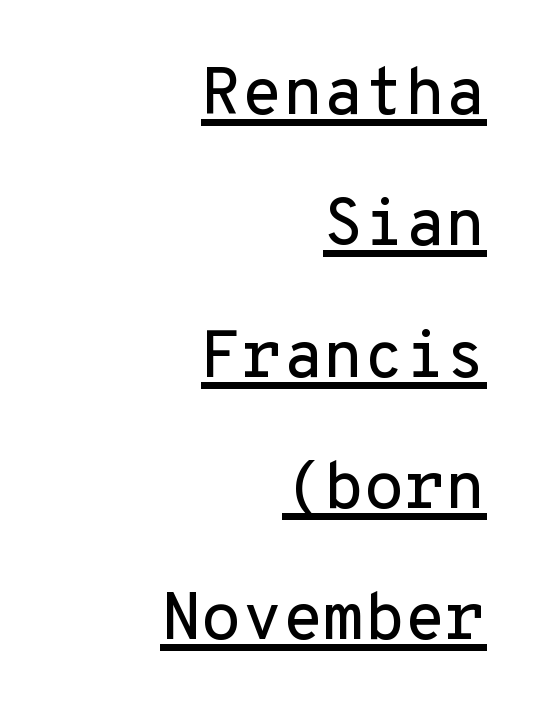
Looks like terminal output: every glyph gets an equal slot. Spacing between characters is what you'd get straight out of the box. Italic? Not at all — the glyphs are vertical. This is sans-serif lettering, the kind often seen on screens and signage. The rendering uses the underline text-decoration. Line spacing here is loose.
